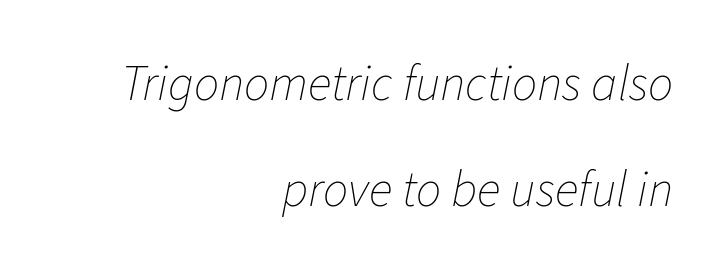
{"italic": "yes", "lean": "right", "slant_degrees": 11, "bold": "no", "weight": "thin", "width": "normal", "stroke_contrast": "low", "x_height": "medium", "monospaced": "no", "underline": "no", "align": "right", "line_spacing": "loose", "line_spacing_ratio": 2.12, "letter_spacing": "normal", "letter_spacing_em": 0.0, "glyph_px": 50}
